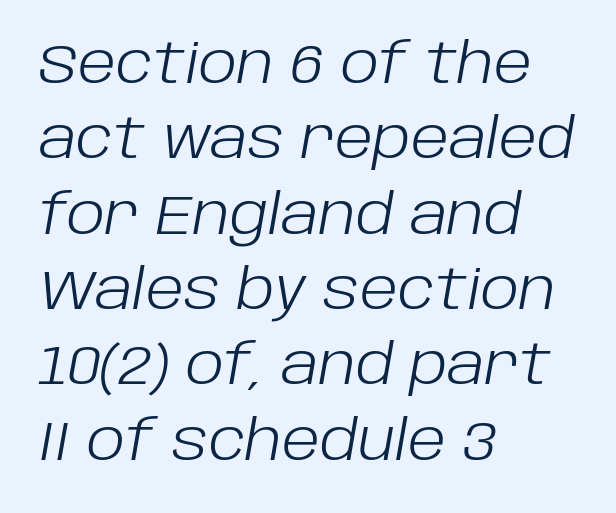
What stands out about the letter spacing? Nothing — it is the standard amount. Every row of glyphs begins at an identical x-position on the left. Proportional: the letters do not fall into vertical columns. Bare-footed words on every line. Leading: standard.
